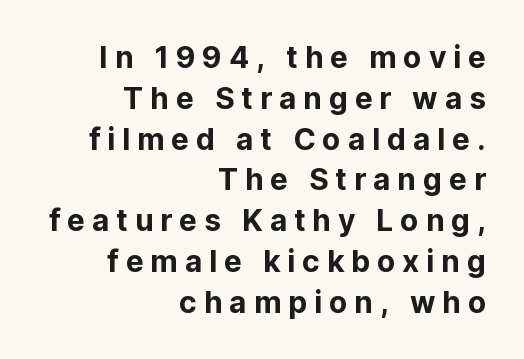
The image shows 30 px sans-serif type, upright; set right-aligned, normal line spacing (1.36x), unusually wide letter spacing (+0.23 em), not underlined; low stroke contrast and a medium x-height.
